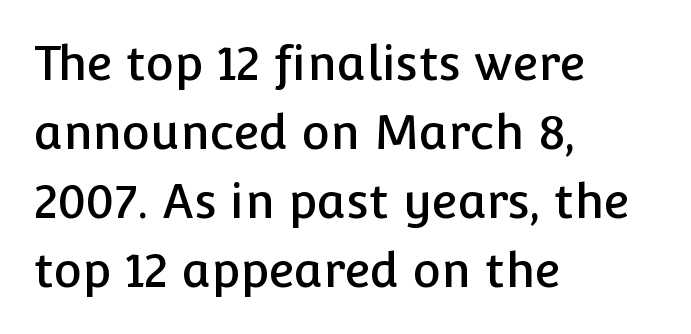
{"serif": "no", "italic": "no", "width": "normal", "stroke_contrast": "low", "x_height": "medium", "monospaced": "no", "underline": "no", "align": "left", "line_spacing": "normal", "line_spacing_ratio": 1.44, "letter_spacing": "normal", "letter_spacing_em": 0.0, "glyph_px": 48}
